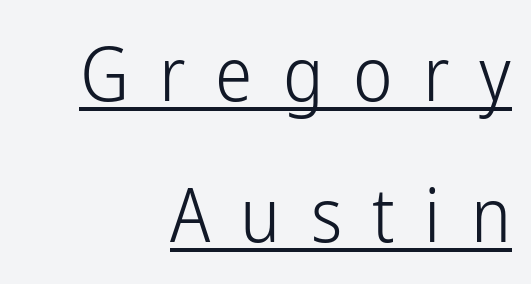
{"serif": "no", "italic": "no", "bold": "no", "weight": "light", "width": "condensed", "stroke_contrast": "low", "x_height": "medium", "monospaced": "no", "underline": "yes", "align": "right", "line_spacing_ratio": 1.88, "letter_spacing": "wide", "letter_spacing_em": 0.4, "glyph_px": 75}
